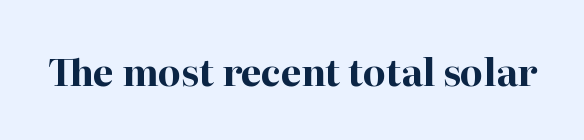
{"serif": "yes", "italic": "no", "bold": "yes", "weight": "bold", "width": "normal", "stroke_contrast": "high", "x_height": "medium", "monospaced": "no", "underline": "no", "letter_spacing": "normal", "letter_spacing_em": 0.0, "glyph_px": 37}
